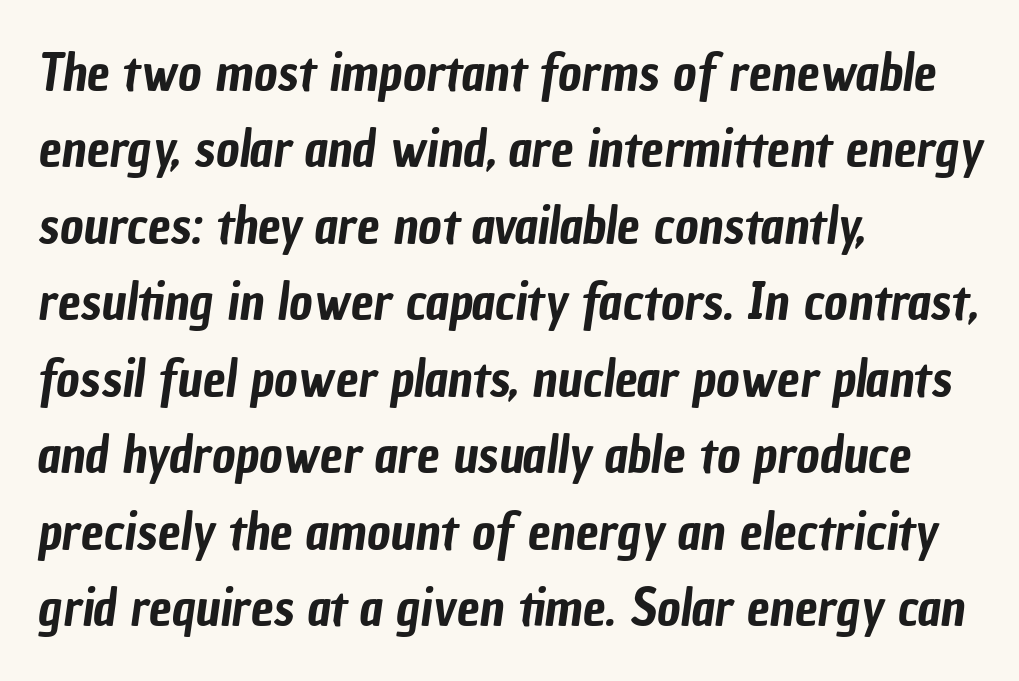
The image shows 51 px condensed sans-serif type; set left-aligned, normal line spacing (1.5x), normal letter spacing, not underlined; low stroke contrast and a medium x-height.
